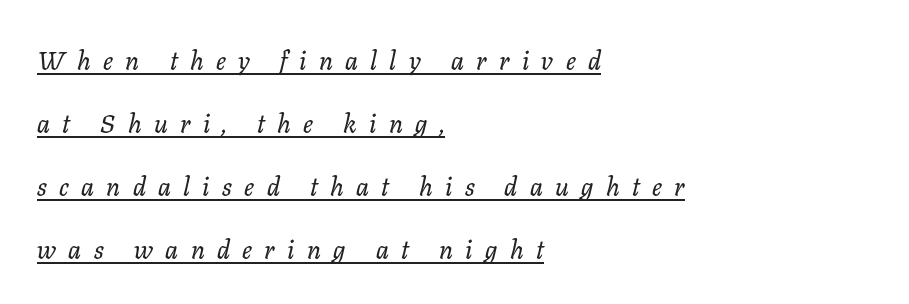
Glance below the letters and you will spot a drawn line. The lines are spread far apart with generous leading. The whole block is typeset with a tilt. Loose tracking; the words dissolve into strings of separated letters. Which margin do the lines hug? The left one — the right edge is uneven.
